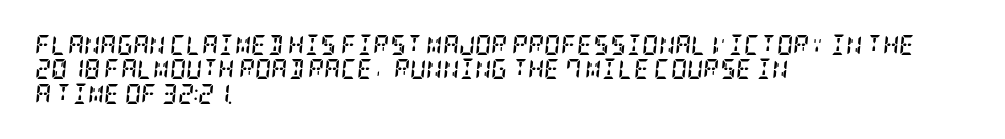
The image shows 20 px bold type, italic (leaning right); set left-aligned, line spacing 1.22x, normal letter spacing, not underlined.
